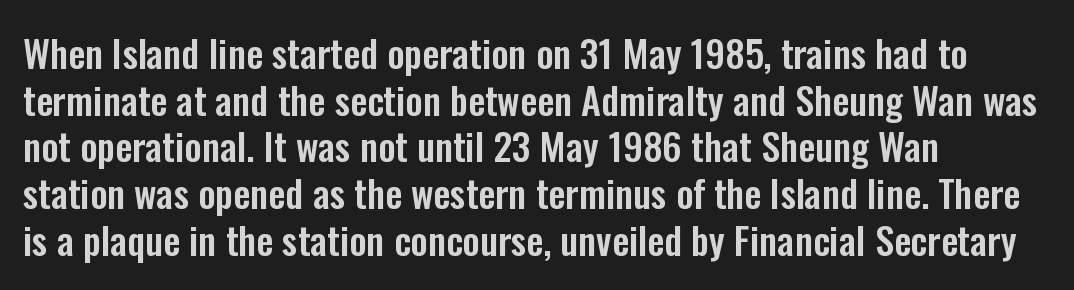
The image shows 38 px condensed sans-serif type, upright; set left-aligned, line spacing 1.23x, normal letter spacing, not underlined; low stroke contrast and a medium x-height.
